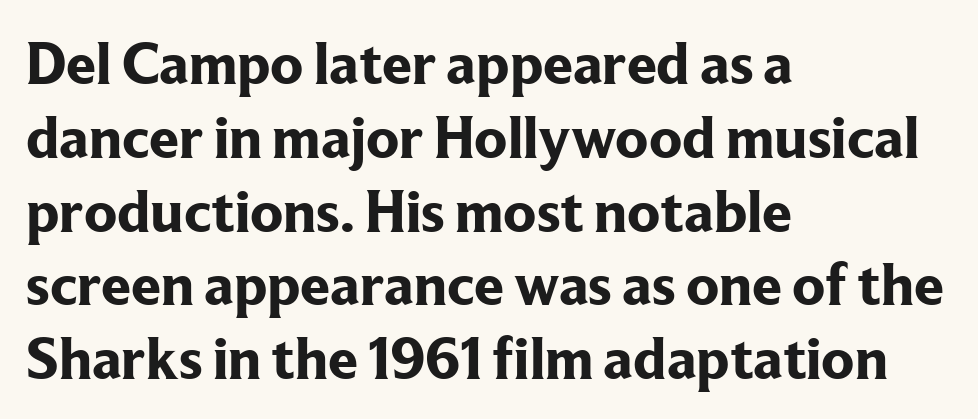
Every letter is thick-stroked: bold, no question. These lines were composed using upright roman letters. These lines are rendered in a variable-pitch font. Nobody touched the tracking dial on this one. A serif font was chosen for this passage. Notice how the passage keeps a crisp vertical edge on the left only.
